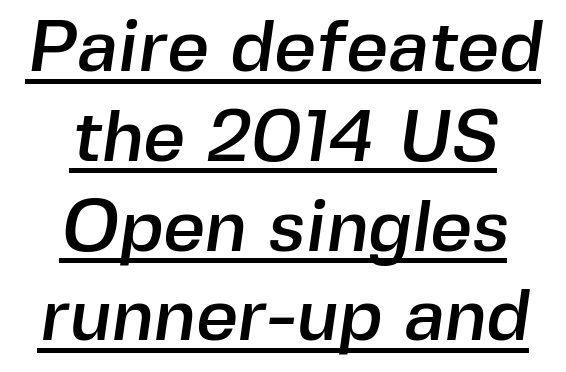
Q: Is the typeface a serif or a sans-serif typeface? A: Sans-serif.
Q: Is the text underlined? A: Yes.
Q: How is the paragraph aligned? A: Centered.
Q: Is the spacing between letters normal or unusually wide? A: Normal.
Q: Width (condensed, normal, or wide)? A: Normal.
Q: x-height? A: Medium.
Q: Monospaced? A: No.
